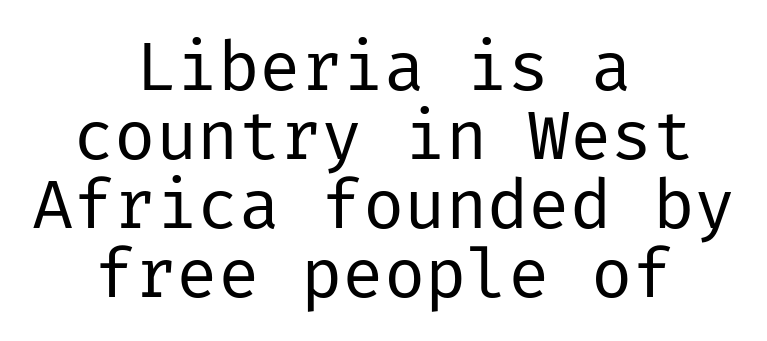
If you drew a line through each stem, it would be perfectly vertical. In CSS terms this would be text-align: center. Tightly led — the rows are bunched. How are the letters spaced? Ordinarily, with no added tracking.
